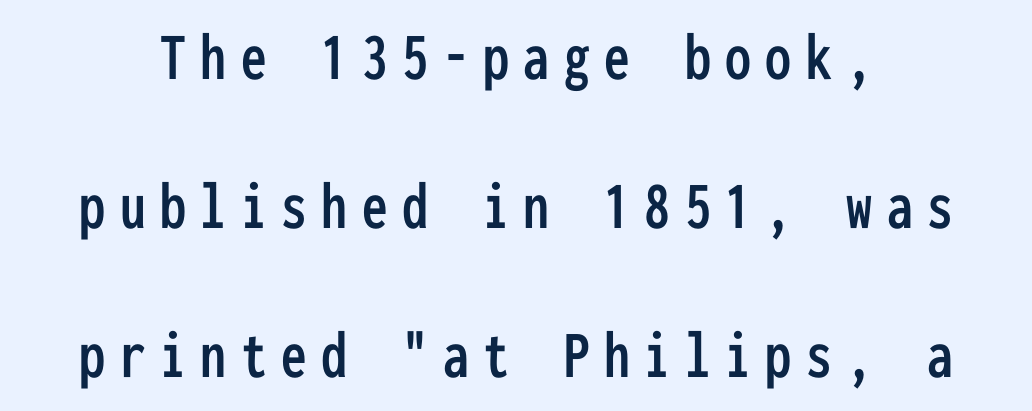
Q: Is the text italic (slanted)? A: No, it is upright.
Q: Is the typeface a serif or a sans-serif typeface? A: Sans-serif.
Q: Is the text underlined? A: No.
Q: Is the spacing between letters normal or unusually wide? A: Unusually wide.
Q: Is the spacing between lines tight, normal or loose? A: Loose.
Q: Width (condensed, normal, or wide)? A: Condensed.
Q: Stroke contrast? A: Low.
Q: x-height? A: Medium.
Q: Monospaced? A: Yes.
